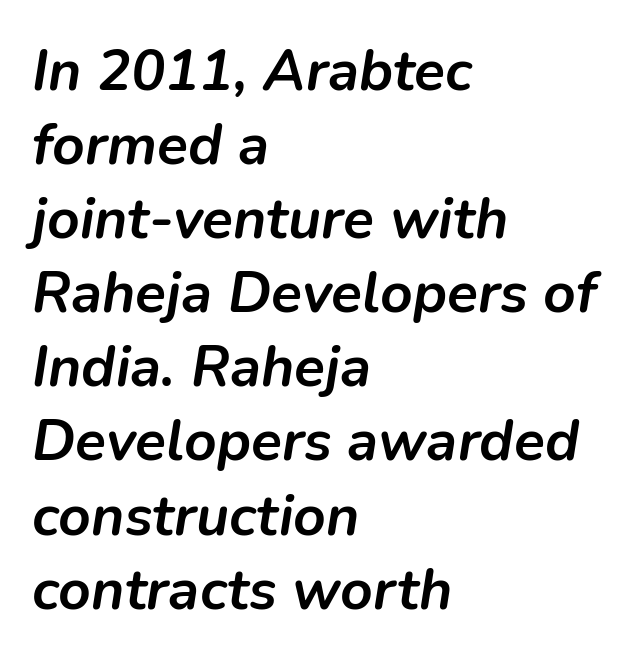
{"italic": "yes", "lean": "right", "slant_degrees": 9, "bold": "yes", "weight": "semibold", "width": "normal", "stroke_contrast": "low", "x_height": "medium", "monospaced": "no", "underline": "no", "align": "left", "line_spacing": "normal", "line_spacing_ratio": 1.3, "letter_spacing": "normal", "letter_spacing_em": 0.0, "glyph_px": 57}
